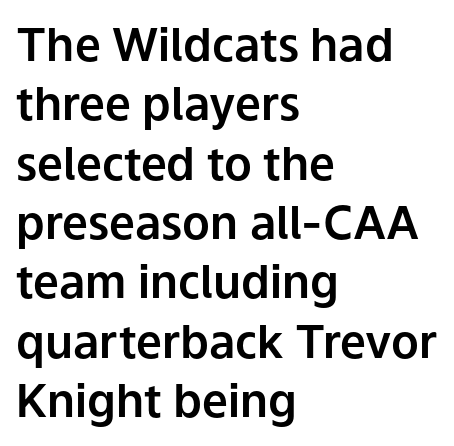
Is the letter spacing exaggerated? No — it looks like the ordinary default. One glance says typical: line gaps are just what's usual. Here the designer chose a conventional face with non-uniform glyph widths. Clear beneath every line of the passage. Where is the straight margin? On the left. The lettering holds an erect, upright posture throughout.
